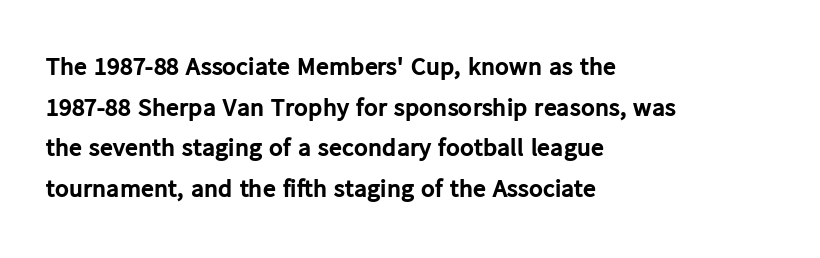
Students, note that the glyphs here touch the page at normal intervals. Lines of text with bare space underneath. Short and long lines alike share a common starting point at left. The font's upright variant was chosen for this text.
